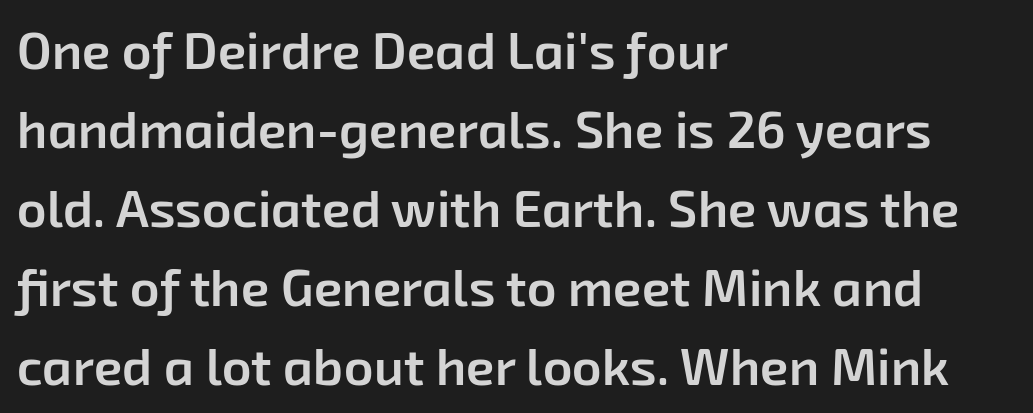
Q: Is the text bold? A: Semi-bold.
Q: Is the typeface a serif or a sans-serif typeface? A: Sans-serif.
Q: Is the text underlined? A: No.
Q: How is the paragraph aligned? A: Left-aligned.
Q: Is the spacing between letters normal or unusually wide? A: Normal.
Q: Is the spacing between lines tight, normal or loose? A: Normal.
Q: Width (condensed, normal, or wide)? A: Normal.
Q: Stroke contrast? A: Low.
Q: x-height? A: Medium.
Q: Monospaced? A: No.
